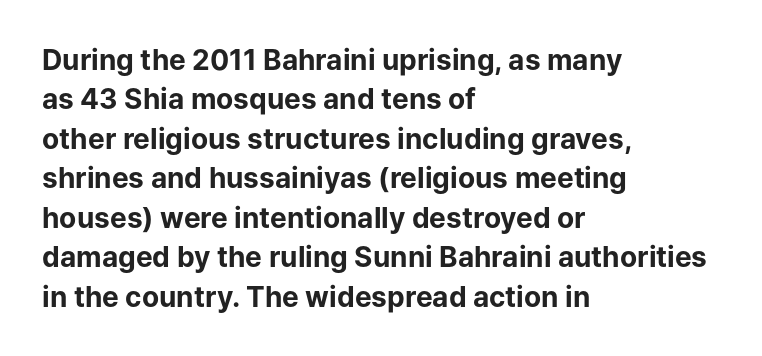
{"serif": "no", "italic": "no", "bold": "yes", "weight": "bold", "width": "normal", "stroke_contrast": "low", "x_height": "medium", "monospaced": "no", "underline": "no", "align": "left", "line_spacing": "normal", "line_spacing_ratio": 1.41, "letter_spacing": "normal", "letter_spacing_em": 0.0, "glyph_px": 28}
